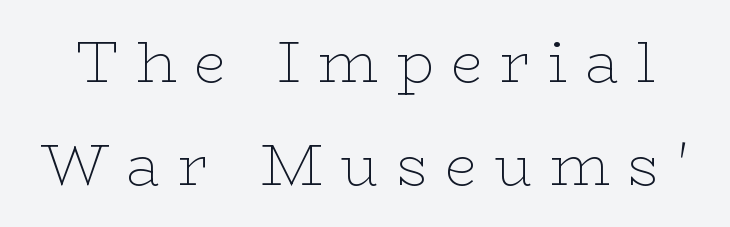
The image shows 58 px thin, wide serif type, upright; set line spacing 1.78x, unusually wide letter spacing (+0.3 em), not underlined; low stroke contrast and a medium x-height.
